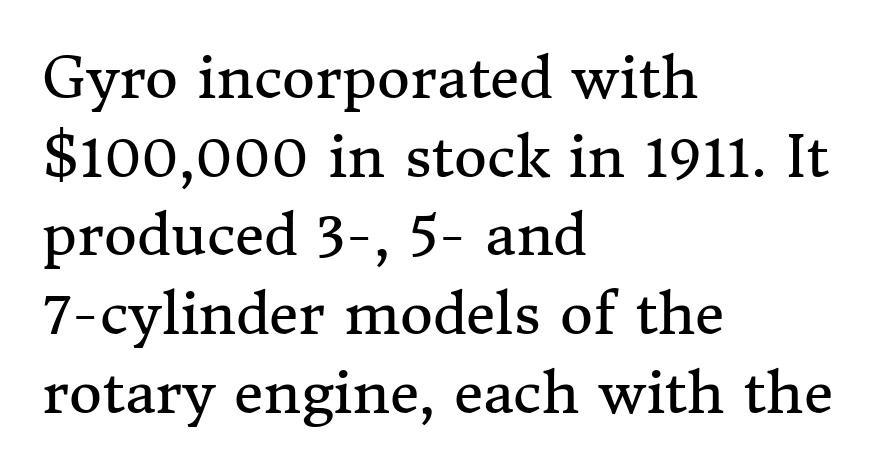
A quiet, ordinary-to-light weight characterises the typeface. Stroke terminals: seriffed. Whoever set this chose a conventional vertical rhythm. This rendering uses left alignment, leaving the right contour irregular. Varying glyph widths throughout — classic text-font behaviour.
